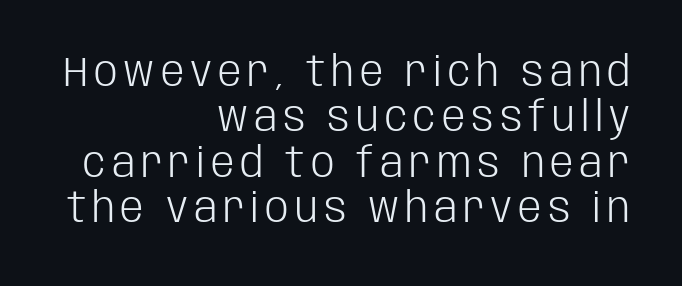
All the whitespace from short lines collects on the left. These lines are rendered in a variable-pitch font. This sample uses an upright cut, with every glyph sitting square on the baseline. A typesetter would label this face a sans. The face looks like a standard text weight, possibly lighter.
